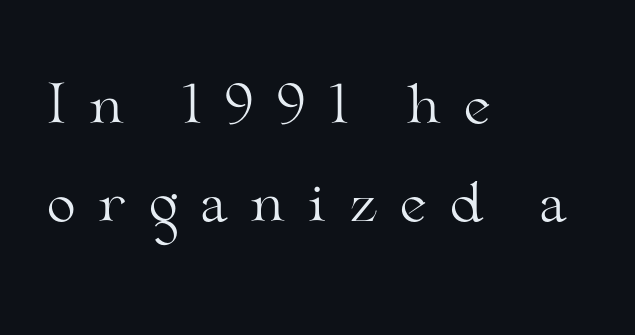
Bare-footed words on every line. If you drew a ruler down the left edge, every line would touch it. The letters stand straight up with perfectly vertical stems. Font category for this specimen: serif.
